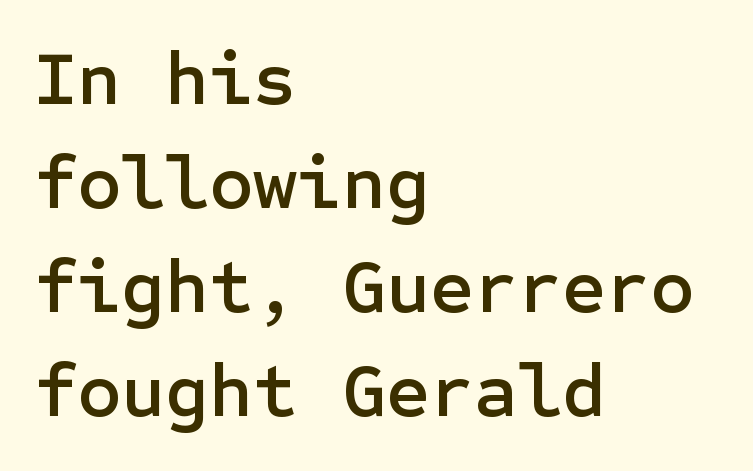
{"serif": "no", "italic": "no", "width": "normal", "stroke_contrast": "low", "x_height": "medium", "underline": "no", "align": "left", "line_spacing": "normal", "line_spacing_ratio": 1.37, "letter_spacing": "normal", "letter_spacing_em": 0.0, "glyph_px": 76}
